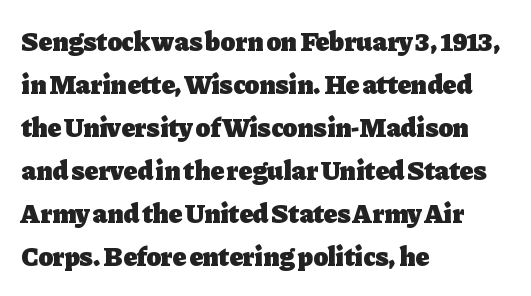
{"italic": "no", "bold": "yes", "underline": "no", "align": "left", "line_spacing": "normal", "line_spacing_ratio": 1.59, "letter_spacing": "normal", "letter_spacing_em": 0.0, "glyph_px": 27}
